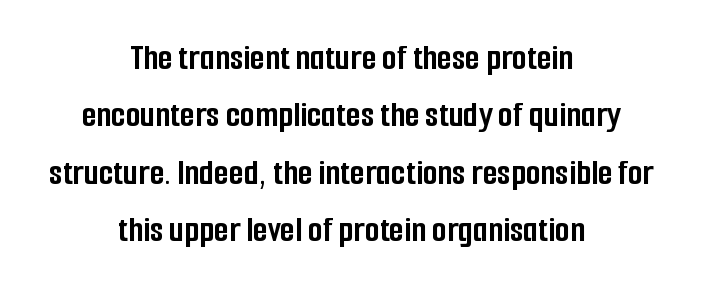
The font is running at its bold setting. Are there feet on the stems? There aren't — it's a sans. Style check: upright. No extra tracking has been applied to these lines. Varying glyph widths throughout — classic text-font behaviour.
